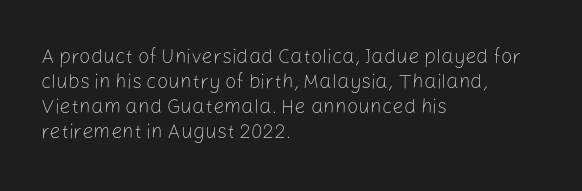
The image shows 20 px text type, upright; set left-aligned, normal line spacing (1.25x), normal letter spacing, not underlined.
